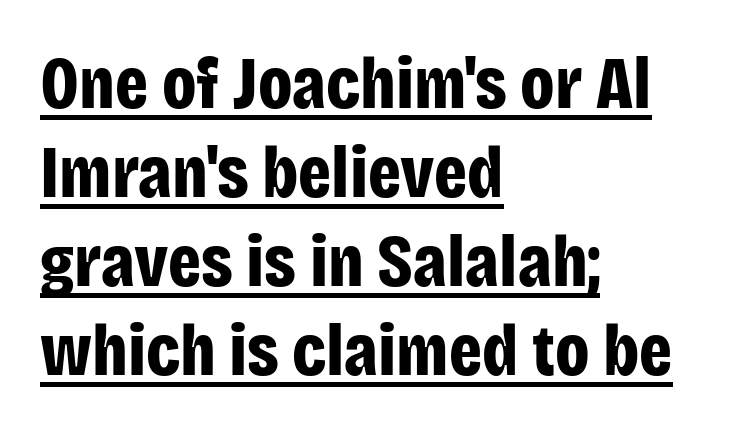
Typesetter's note: full bold, strokes at maximum text heaviness. Designer's note — italics off, roman on. These lines are composed in type without serifs. Horizontally, the lines are justified to the leading edge only. The horizontal fit of the characters is conventional and even. Every word sits above its own underline.
